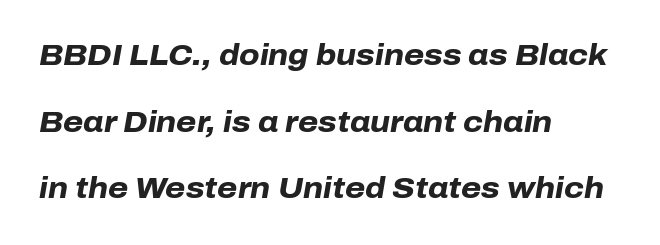
The image shows 29 px heavy type, italic (leaning right); set left-aligned, loose line spacing (2.3x), normal letter spacing, not underlined; low stroke contrast and a medium x-height.
